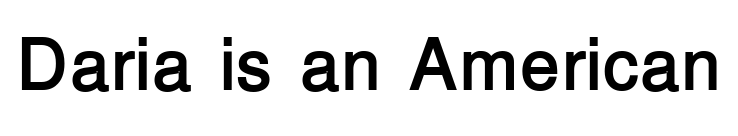
Standard letterfit; no display-style spreading of the glyphs. You could not count columns in this text — the font is proportionally spaced. Clear beneath every line of the passage. Check where the strokes stop: nothing finishes them off — pure sans. The specimen reads as upright at a glance. As a designer I'd log this as weight 700, bold.
